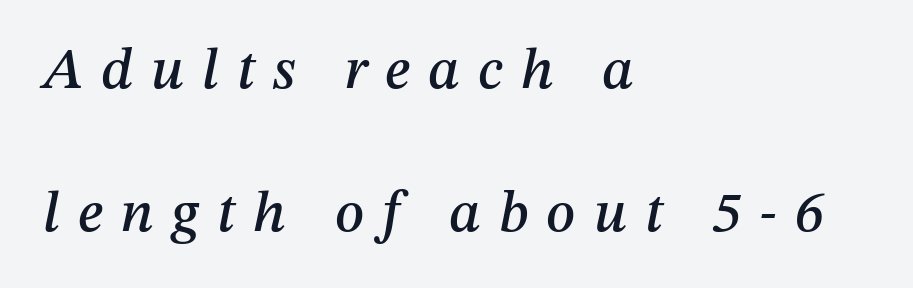
The image shows 58 px text type, italic (leaning right); set left-aligned, loose line spacing (2.46x), unusually wide letter spacing (+0.31 em), not underlined; medium stroke contrast and a medium x-height.
